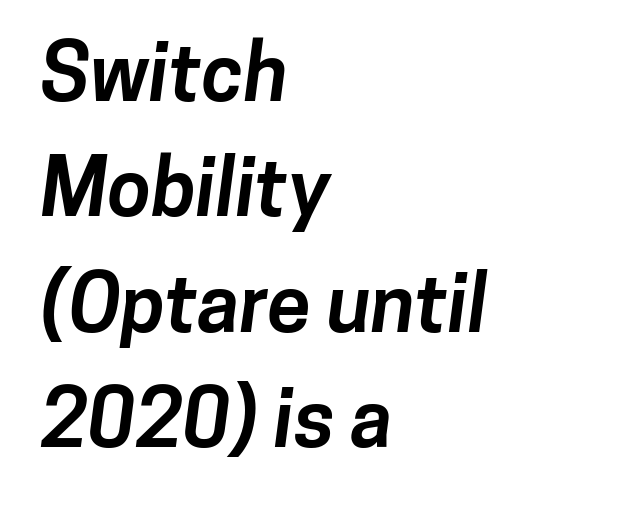
The image shows 79 px bold sans-serif type; set left-aligned, normal line spacing (1.46x), normal letter spacing, not underlined; low stroke contrast and a medium x-height.
